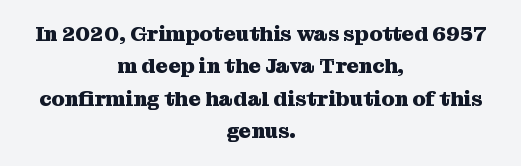
Q: Is the text bold? A: Yes.
Q: Is the text italic (slanted)? A: No, it is upright.
Q: Is the text underlined? A: No.
Q: How is the paragraph aligned? A: Centered.
Q: Is the spacing between letters normal or unusually wide? A: Normal.
Q: Is the spacing between lines tight, normal or loose? A: Normal.
